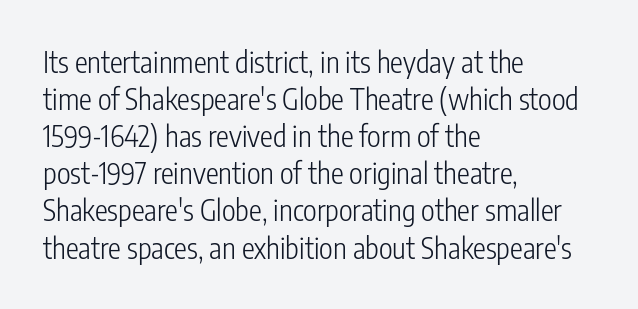
The image shows 29 px light, condensed sans-serif type, upright; set left-aligned, normal line spacing (1.28x), normal letter spacing, not underlined; low stroke contrast and a medium x-height.
